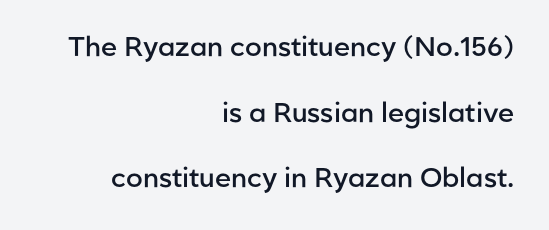
Q: Is the text bold? A: Semi-bold.
Q: Is the text italic (slanted)? A: No, it is upright.
Q: Is the text underlined? A: No.
Q: How is the paragraph aligned? A: Right-aligned.
Q: Is the spacing between letters normal or unusually wide? A: Normal.
Q: Is the spacing between lines tight, normal or loose? A: Loose.
